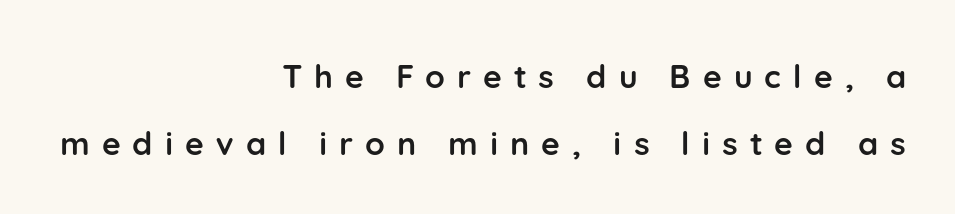
The gaps between neighbouring characters are conspicuously large. Nope, no serifs anywhere on these letters. In terms of leading, this rendering errs on the spacious side. Every stem runs plumb, perpendicular to the baseline.
